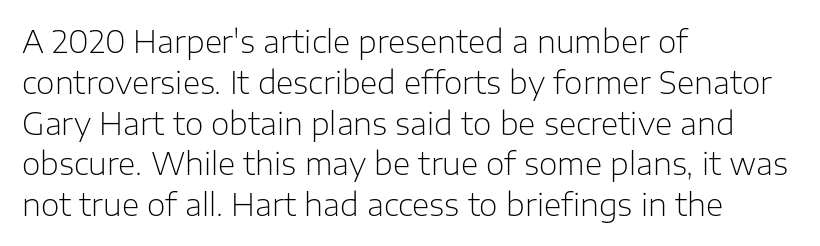
The baseline area is clear. Quick note: interline space is typical. This is roman type, the default non-slanted kind. The lines in this sample share a left origin and differ only in where they stop. Each letter keeps its own natural width here, so spacing adapts to shape.
